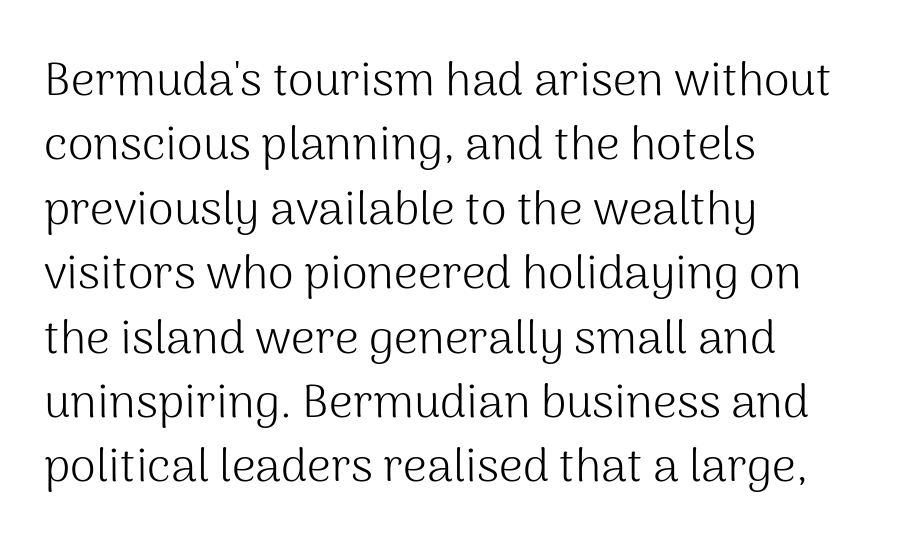
Q: Is the text bold? A: No.
Q: Is the text italic (slanted)? A: No, it is upright.
Q: Is the typeface a serif or a sans-serif typeface? A: Sans-serif.
Q: Is the text underlined? A: No.
Q: How is the paragraph aligned? A: Left-aligned.
Q: Is the spacing between letters normal or unusually wide? A: Normal.
Q: Is the spacing between lines tight, normal or loose? A: Normal.
Q: Width (condensed, normal, or wide)? A: Normal.
Q: Stroke contrast? A: Medium.
Q: x-height? A: Medium.
Q: Monospaced? A: No.
